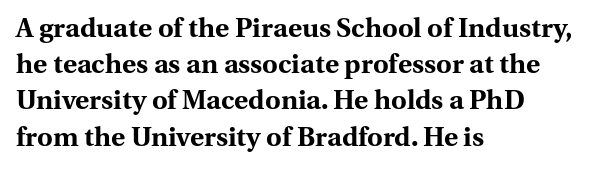
The image shows 27 px bold type, upright; set left-aligned, normal line spacing (1.34x), normal letter spacing, not underlined.
